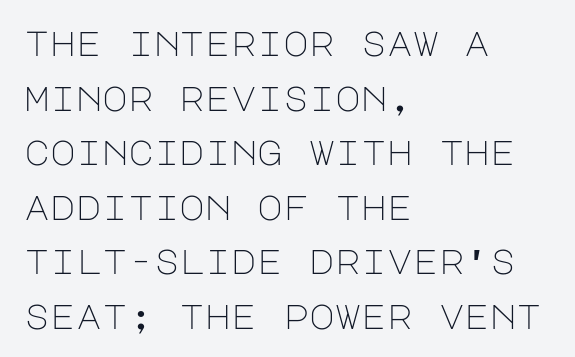
Q: Is the text bold? A: No.
Q: Is the text italic (slanted)? A: No, it is upright.
Q: Is the typeface a serif or a sans-serif typeface? A: Sans-serif.
Q: Is the text underlined? A: No.
Q: How is the paragraph aligned? A: Left-aligned.
Q: Is the spacing between letters normal or unusually wide? A: Normal.
Q: Is the spacing between lines tight, normal or loose? A: Normal.
Q: Width (condensed, normal, or wide)? A: Normal.
Q: Stroke contrast? A: Low.
Q: x-height? A: Large.
